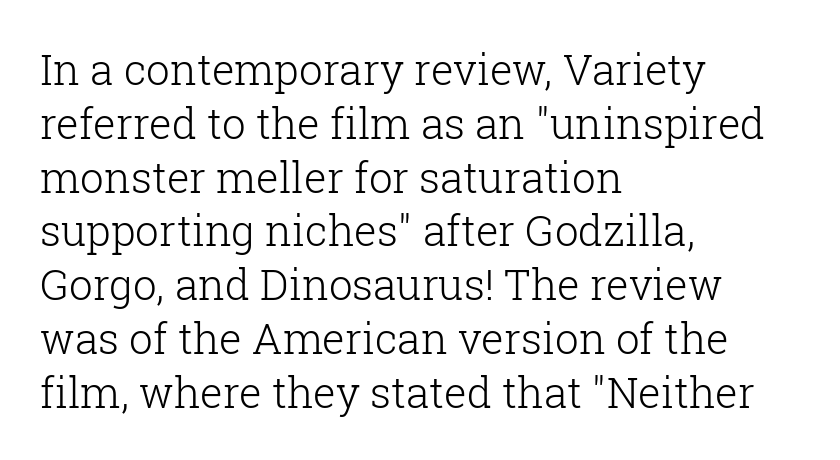
{"serif": "yes", "italic": "no", "bold": "no", "weight": "light", "width": "normal", "stroke_contrast": "low", "x_height": "medium", "monospaced": "no", "underline": "no", "align": "left", "line_spacing": "normal", "line_spacing_ratio": 1.28, "letter_spacing": "normal", "letter_spacing_em": 0.0, "glyph_px": 42}
